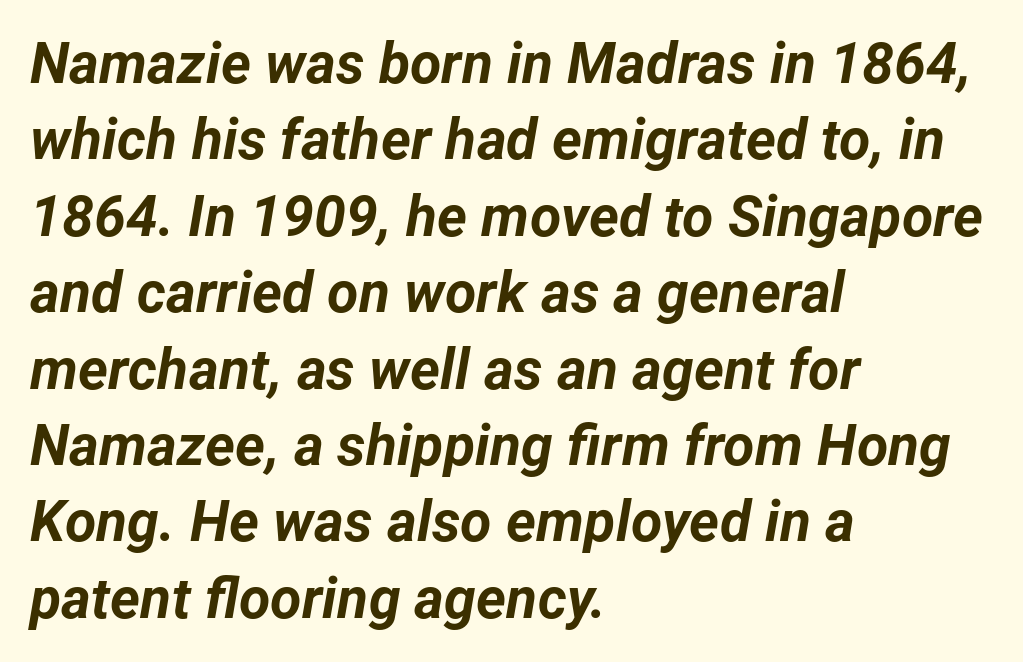
Q: Is the text bold? A: Yes.
Q: Is the text italic (slanted)? A: Yes, it leans right by about 12 degrees.
Q: Is the text underlined? A: No.
Q: How is the paragraph aligned? A: Left-aligned.
Q: Is the spacing between letters normal or unusually wide? A: Normal.
Q: Is the spacing between lines tight, normal or loose? A: Normal.
Q: Width (condensed, normal, or wide)? A: Normal.
Q: Stroke contrast? A: Low.
Q: x-height? A: Medium.
Q: Monospaced? A: No.
